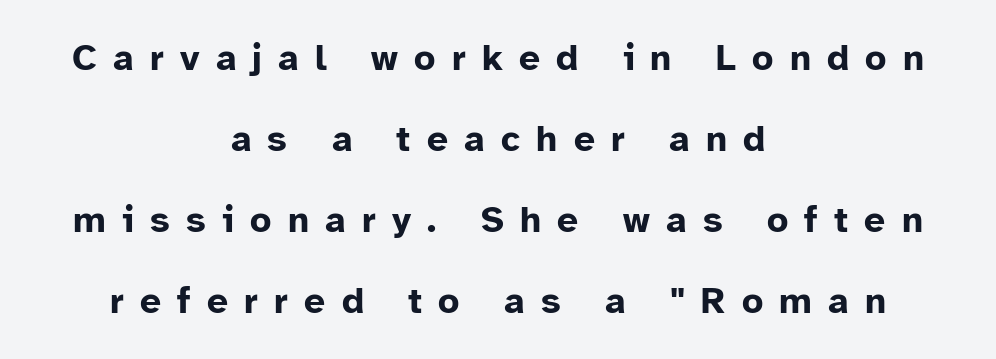
These lines are rendered in a variable-pitch font. The passage shown is typeset with a sans-serif family. Horizontal bands of white between lines are thick stripes. In terms of letterspacing, this is a distinctly airy, spread setting. Short and long lines alike share a common midpoint. Strokes here are thick enough to call this a true bold.
